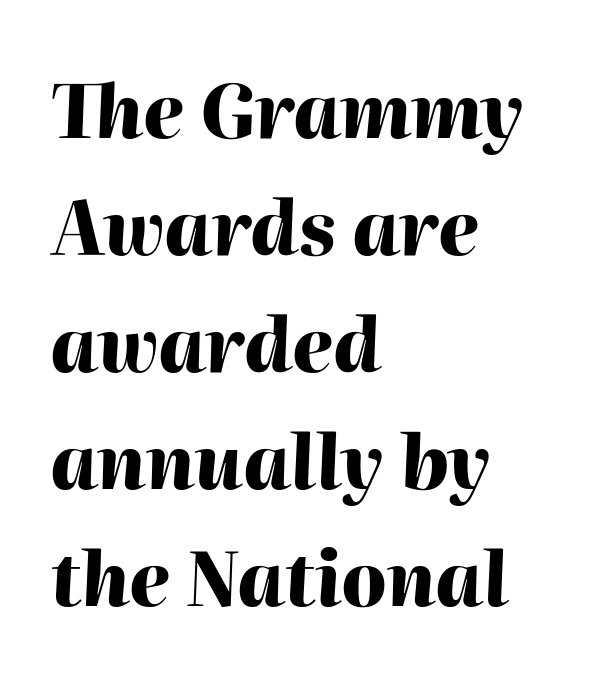
The image shows 74 px heavy type, italic (leaning right); set left-aligned, normal line spacing (1.58x), normal letter spacing, not underlined; high stroke contrast and a medium x-height.
